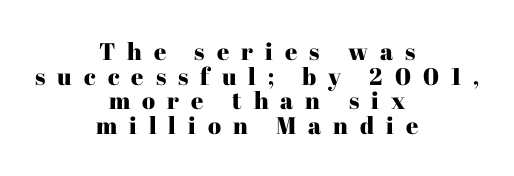
The image shows 24 px text type, upright; set centered, tight line spacing (1.03x), unusually wide letter spacing (+0.5 em), not underlined.
